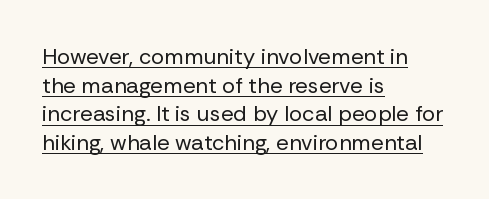
Q: Is the text bold? A: No.
Q: Is the text italic (slanted)? A: No, it is upright.
Q: Is the text underlined? A: Yes.
Q: How is the paragraph aligned? A: Left-aligned.
Q: Is the spacing between letters normal or unusually wide? A: Normal.
Q: Is the spacing between lines tight, normal or loose? A: Normal.
